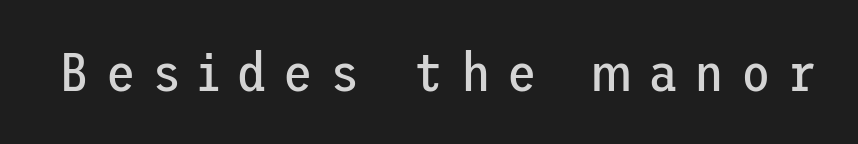
Q: Is the text bold? A: No.
Q: Is the text italic (slanted)? A: No, it is upright.
Q: Is the typeface a serif or a sans-serif typeface? A: Sans-serif.
Q: Is the text underlined? A: No.
Q: Is the spacing between letters normal or unusually wide? A: Unusually wide.
Q: Width (condensed, normal, or wide)? A: Normal.
Q: Stroke contrast? A: Low.
Q: x-height? A: Medium.
